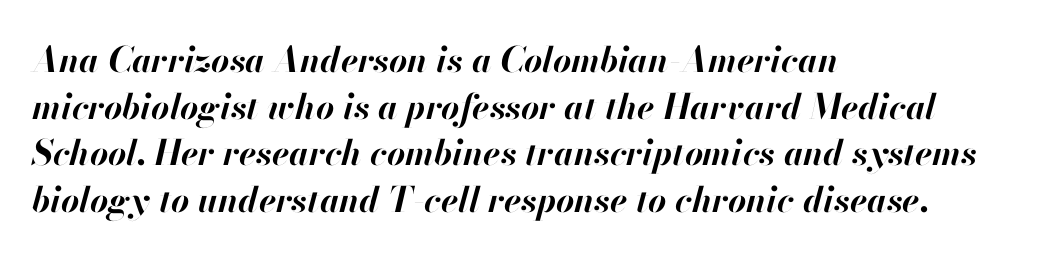
The image shows 35 px bold type, italic (leaning right); set left-aligned, normal line spacing (1.33x), normal letter spacing, not underlined; high stroke contrast and a small x-height.
